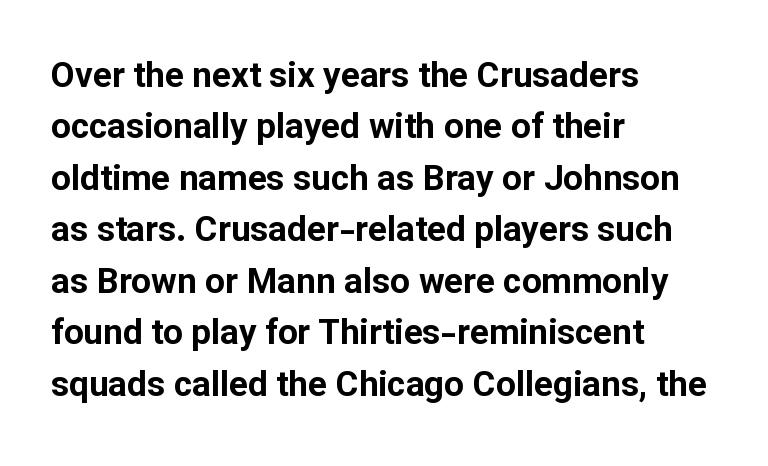
The line texture is even and compact thanks to regular tracking. A typesetter would mark this as roman, not italic. Looks like regular typesetting: each glyph gets only the width it needs. The designer left line spacing at the default. Set as a true bold cut, around the 700 mark. Plain, unruled lines of type.
